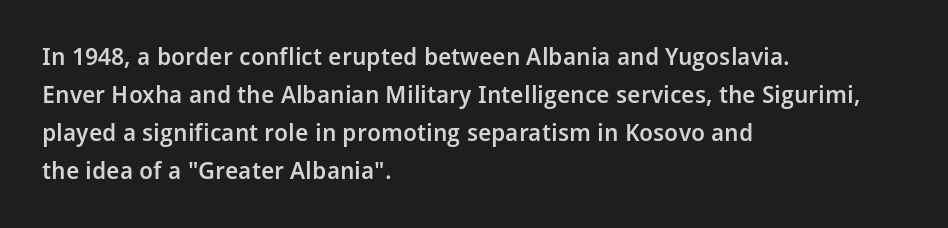
{"italic": "no", "bold": "semi", "underline": "no", "align": "left", "line_spacing": "normal", "line_spacing_ratio": 1.59, "letter_spacing": "normal", "letter_spacing_em": 0.0, "glyph_px": 24}
